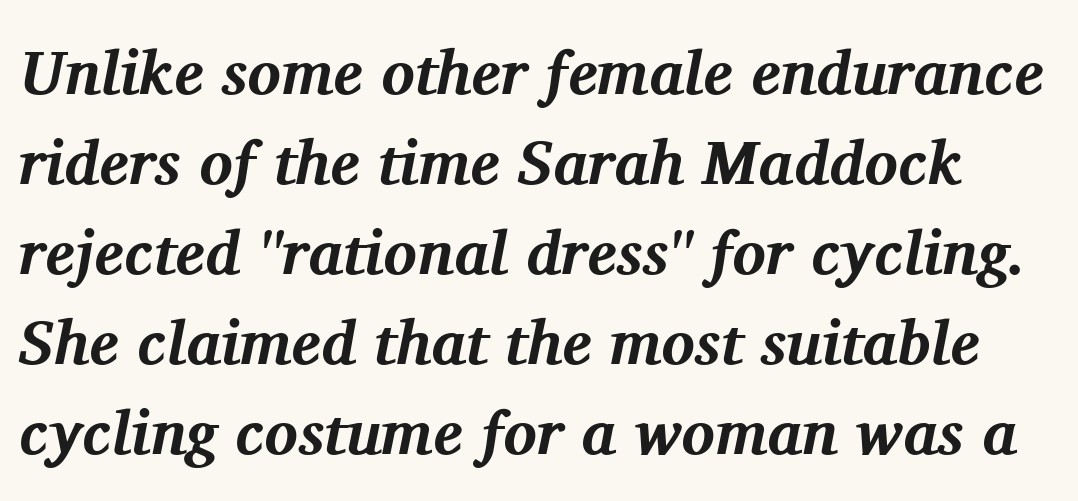
{"serif": "yes", "italic": "yes", "lean": "right", "slant_degrees": 11, "bold": "yes", "weight": "bold", "width": "normal", "stroke_contrast": "medium", "x_height": "medium", "monospaced": "no", "underline": "no", "line_spacing": "normal", "line_spacing_ratio": 1.45, "letter_spacing": "normal", "letter_spacing_em": 0.0, "glyph_px": 62}
